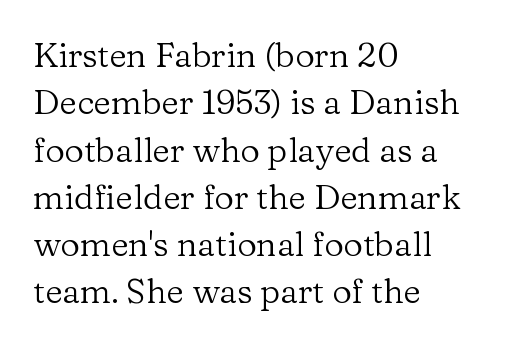
{"serif": "yes", "italic": "no", "bold": "no", "weight": "regular", "width": "normal", "stroke_contrast": "low", "x_height": "medium", "monospaced": "no", "underline": "no", "align": "left", "line_spacing": "normal", "line_spacing_ratio": 1.39, "letter_spacing": "normal", "letter_spacing_em": 0.0, "glyph_px": 34}
